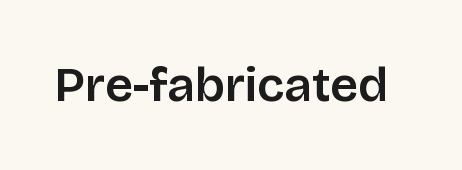
Spacing verdict: proportional, widths tailored to each character. Each letter's strokes conclude bluntly, with no projecting serifs. A roman cut, with each character standing at attention. Nothing unusual about the tracking: characters are spaced as the font intends.
